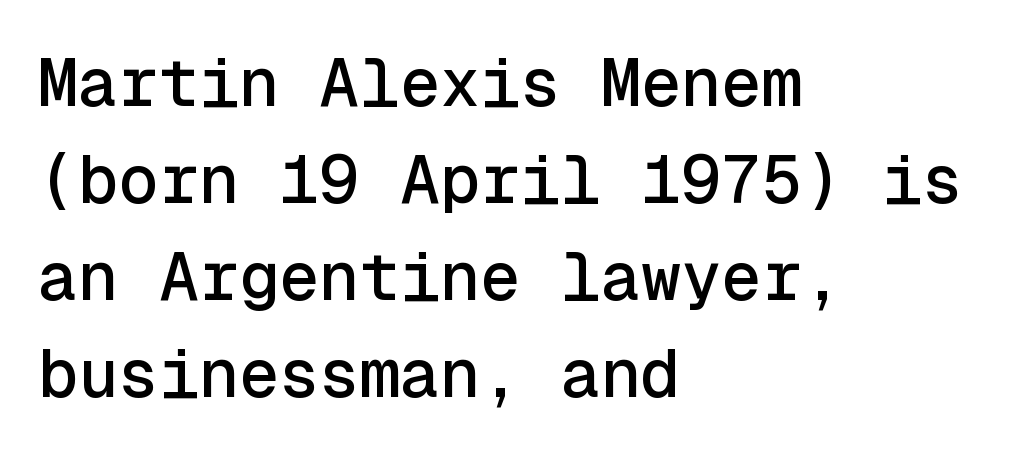
The image shows 67 px sans-serif type, upright, monospaced; set left-aligned, normal line spacing (1.45x), normal letter spacing, not underlined; a medium x-height.
